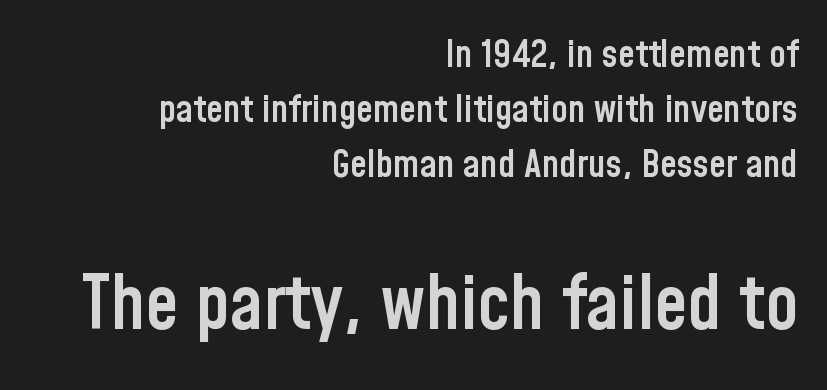
Q: Is the text bold? A: Semi-bold.
Q: Is the text italic (slanted)? A: No, it is upright.
Q: Is the typeface a serif or a sans-serif typeface? A: Sans-serif.
Q: Is the text underlined? A: No.
Q: How is the paragraph aligned? A: Right-aligned.
Q: Is the spacing between letters normal or unusually wide? A: Normal.
Q: Is the spacing between lines tight, normal or loose? A: Normal.
Q: Which block of text is set in a larger size, the first (top) or the second (bottom)? A: The second (bottom) one.
Q: Width (condensed, normal, or wide)? A: Condensed.
Q: Stroke contrast? A: Low.
Q: x-height? A: Medium.
Q: Monospaced? A: No.
